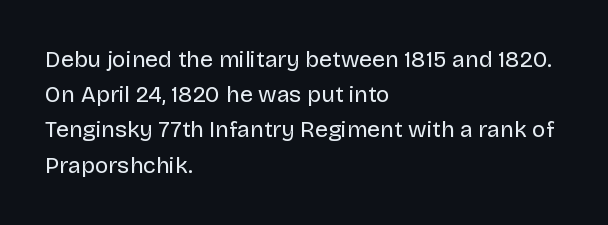
A typesetter would call this leading conventional body-copy spacing. Casual observation: everything's shoved over to the left. Counters stay open thanks to moderate or lighter strokes. The lettering stays uniformly vertical, giving the passage a roman look. No extra tracking has been applied to these lines. The gap between lines stays unmarked.
